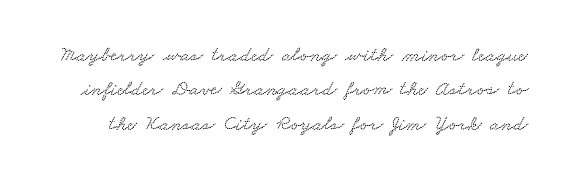
The image shows 21 px text type; set normal line spacing (1.64x), normal letter spacing, not underlined.
